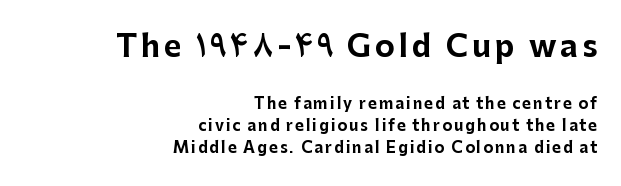
One glance says typical: line gaps are just what's usual. Do the letters lean? They stand straight. Spacing verdict: proportional, widths tailored to each character. Chunky letters — that's bold for sure.
